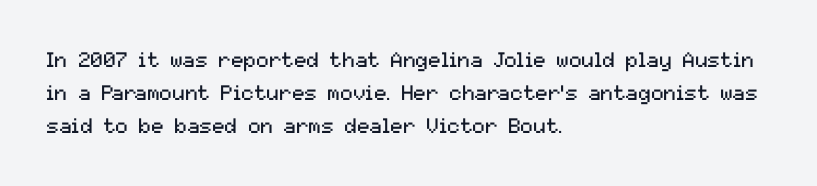
No italicization has been applied; the sample stays upright. This rendering features lettering with no underline. Summary of weight: not heavy and not bold. The typesetter chose a ragged-right arrangement here. The vertical gap from one line to the next is medium.
